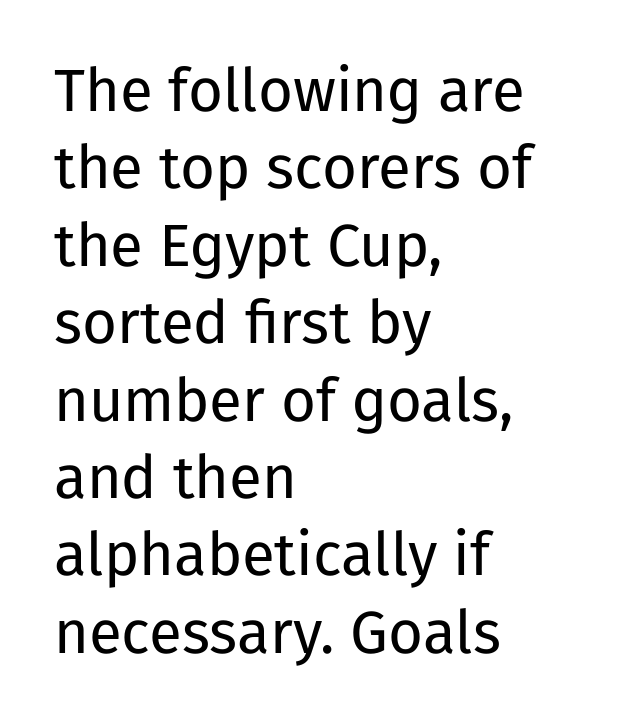
The rows are spaced the way most documents space them. The foot of each line stays bare and open. Where is the straight margin? On the left. Posture: vertical. No extra ink here — the face is not bold. The rendering uses natural spacing where letterforms have individual widths.
